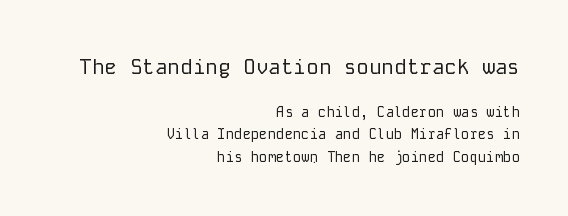
If you squint, the top block still reads clearly — it's the larger of the two. In terms of letterspacing, this is plain default setting. Caption: face not bold, strokes unweighted. Plain, unruled lines of type. Tall strokes in this sample are plumb rather than angled. Caption: multi-line text, flush right, ragged left.
